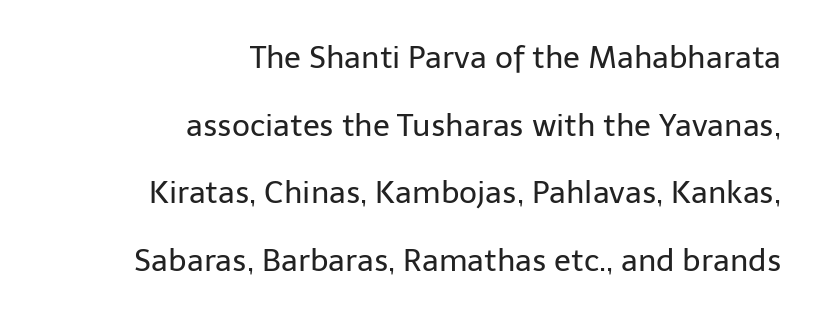
The image shows 31 px regular-weight sans-serif type, upright; set right-aligned, loose line spacing (2.18x), normal letter spacing, not underlined; low stroke contrast and a medium x-height.
